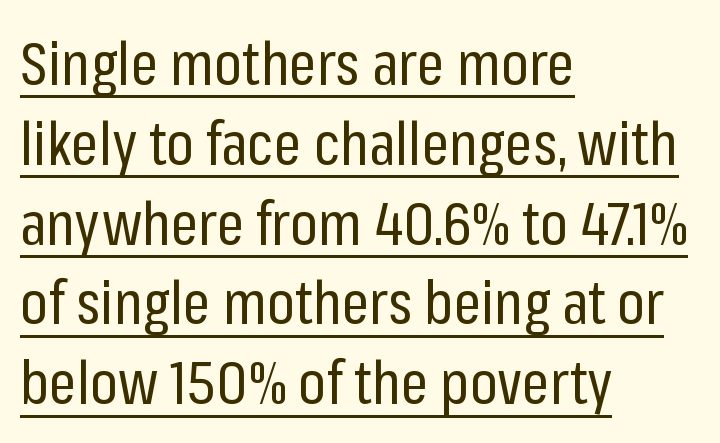
The image shows 60 px regular-weight, condensed sans-serif type, upright; set left-aligned, normal line spacing (1.33x), normal letter spacing, underlined; low stroke contrast and a medium x-height.
